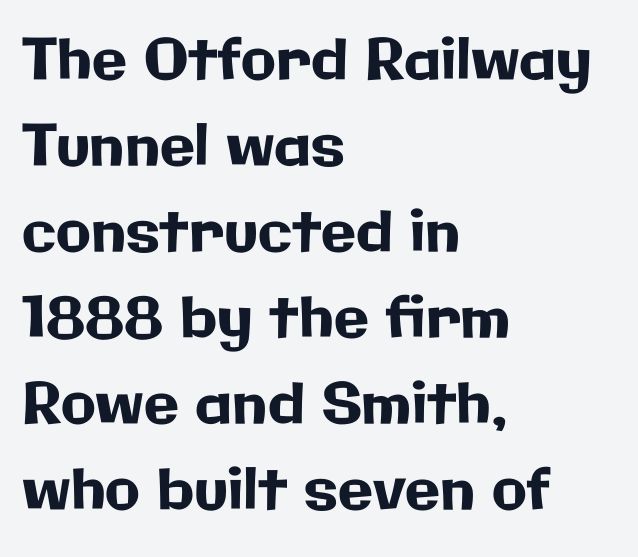
Q: Is the text italic (slanted)? A: No, it is upright.
Q: Is the typeface a serif or a sans-serif typeface? A: Sans-serif.
Q: Is the text underlined? A: No.
Q: How is the paragraph aligned? A: Left-aligned.
Q: Is the spacing between letters normal or unusually wide? A: Normal.
Q: Is the spacing between lines tight, normal or loose? A: Normal.
Q: Width (condensed, normal, or wide)? A: Normal.
Q: Stroke contrast? A: Low.
Q: x-height? A: Medium.
Q: Monospaced? A: No.
